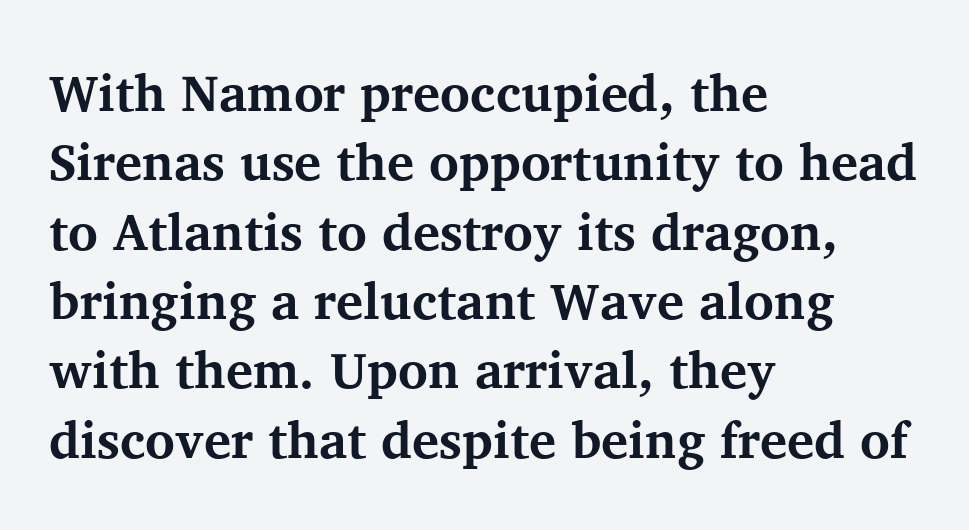
{"serif": "yes", "italic": "no", "bold": "yes", "weight": "bold", "width": "normal", "stroke_contrast": "medium", "x_height": "medium", "monospaced": "no", "underline": "no", "align": "left", "line_spacing": "normal", "line_spacing_ratio": 1.36, "letter_spacing": "normal", "letter_spacing_em": 0.0, "glyph_px": 51}
